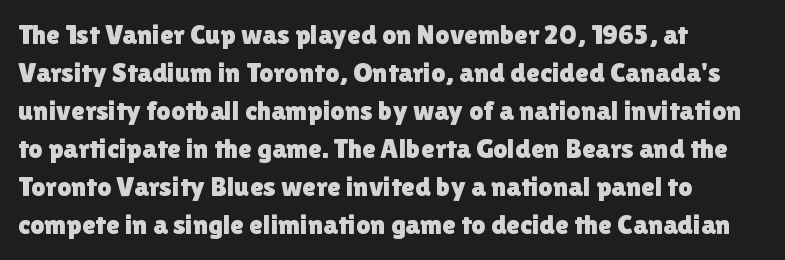
Look at the bottom of the vertical strokes: they stop flat, with no serifs. Varying glyph widths throughout — classic text-font behaviour. The baseline area is clear. Italic: no, the glyphs are upright roman.
